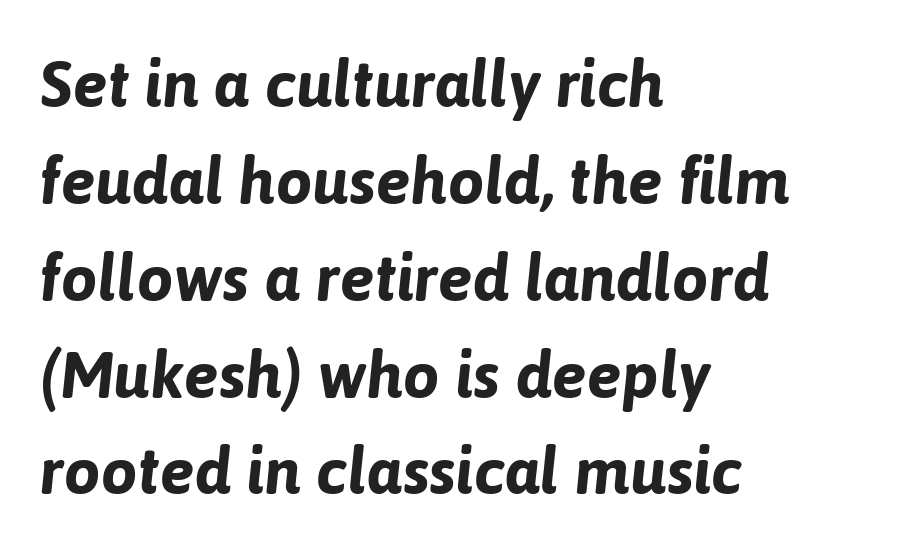
{"italic": "yes", "lean": "right", "slant_degrees": 6, "bold": "yes", "weight": "bold", "width": "normal", "stroke_contrast": "low", "x_height": "medium", "monospaced": "no", "underline": "no", "align": "left", "line_spacing": "normal", "line_spacing_ratio": 1.49, "letter_spacing": "normal", "letter_spacing_em": 0.0, "glyph_px": 65}
